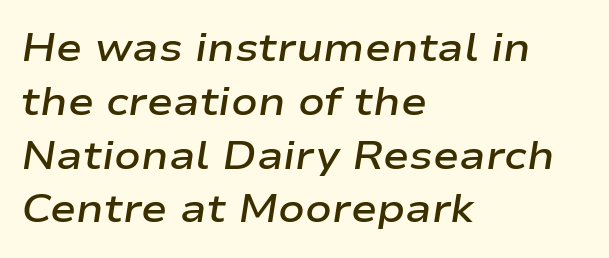
{"italic": "yes", "lean": "right", "slant_degrees": 9, "bold": "semi", "weight": "semibold", "width": "wide", "stroke_contrast": "low", "x_height": "medium", "monospaced": "no", "underline": "no", "align": "left", "line_spacing": "normal", "line_spacing_ratio": 1.38, "letter_spacing": "normal", "letter_spacing_em": 0.0, "glyph_px": 39}
